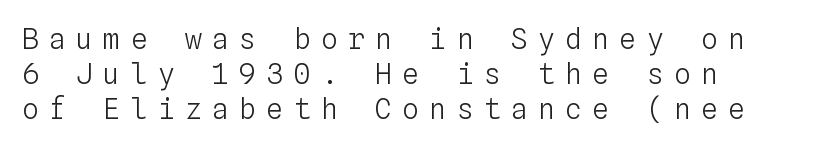
{"italic": "no", "bold": "no", "weight": "light", "width": "normal", "stroke_contrast": "low", "x_height": "medium", "monospaced": "yes", "underline": "no", "line_spacing": "normal", "line_spacing_ratio": 1.25, "letter_spacing": "wide", "letter_spacing_em": 0.37, "glyph_px": 28}
